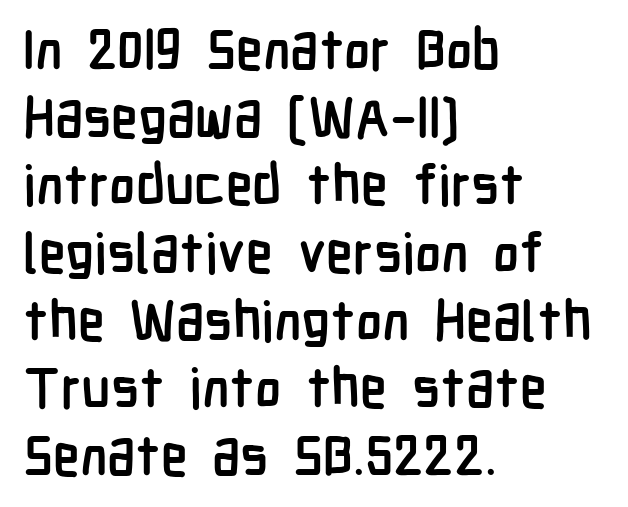
Compared with an ordinary text face, these strokes are far heavier — a full bold. The area under the type is left untouched. Observe the ordinary spacing: letters are neighbours, not strangers. Spacing verdict: proportional, widths tailored to each character.
